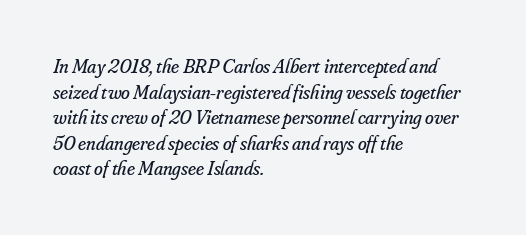
The image shows 20 px text type, italic (leaning right); set left-aligned, normal line spacing (1.28x), normal letter spacing, not underlined.
